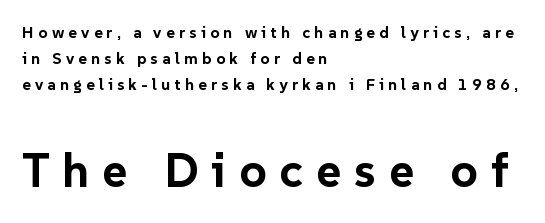
Q: Is the text bold? A: Yes.
Q: Is the text italic (slanted)? A: No, it is upright.
Q: Is the typeface a serif or a sans-serif typeface? A: Sans-serif.
Q: Is the text underlined? A: No.
Q: How is the paragraph aligned? A: Left-aligned.
Q: Is the spacing between letters normal or unusually wide? A: Unusually wide.
Q: Is the spacing between lines tight, normal or loose? A: Normal.
Q: Which block of text is set in a larger size, the first (top) or the second (bottom)? A: The second (bottom) one.
Q: Width (condensed, normal, or wide)? A: Normal.
Q: Stroke contrast? A: Low.
Q: x-height? A: Medium.
Q: Monospaced? A: No.
